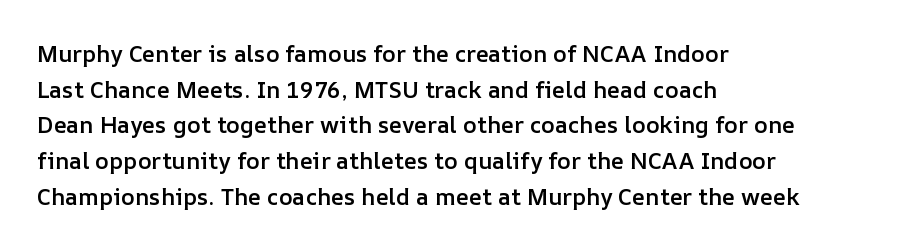
Q: Is the text bold? A: Semi-bold.
Q: Is the text italic (slanted)? A: No, it is upright.
Q: Is the text underlined? A: No.
Q: How is the paragraph aligned? A: Left-aligned.
Q: Is the spacing between letters normal or unusually wide? A: Normal.
Q: Is the spacing between lines tight, normal or loose? A: Normal.
